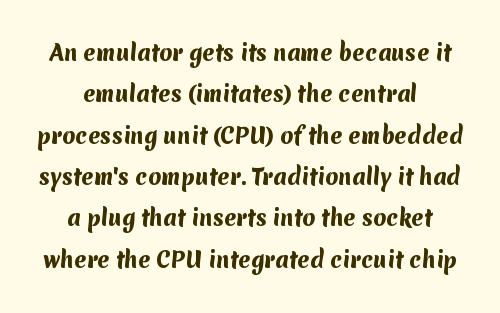
The image shows 21 px bold type; set loose line spacing (1.97x), normal letter spacing, not underlined.
